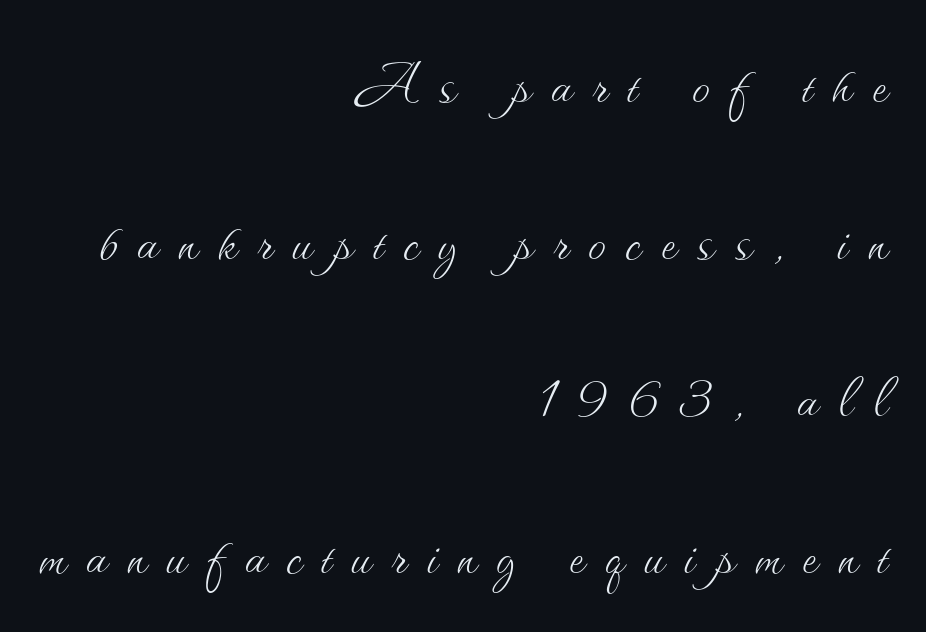
Q: Is the text bold? A: No.
Q: Is the text italic (slanted)? A: Yes.
Q: Is the text underlined? A: No.
Q: How is the paragraph aligned? A: Right-aligned.
Q: Is the spacing between letters normal or unusually wide? A: Unusually wide.
Q: Is the spacing between lines tight, normal or loose? A: Loose.
Q: Width (condensed, normal, or wide)? A: Normal.
Q: Stroke contrast? A: Medium.
Q: x-height? A: Small.
Q: Monospaced? A: No.
